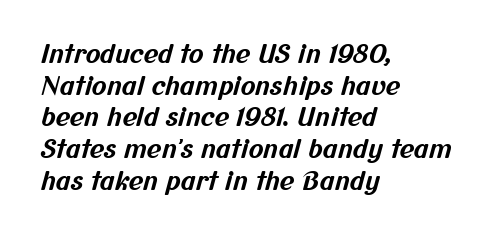
Q: Is the text bold? A: Yes.
Q: Is the text underlined? A: No.
Q: How is the paragraph aligned? A: Left-aligned.
Q: Is the spacing between letters normal or unusually wide? A: Normal.
Q: Is the spacing between lines tight, normal or loose? A: Normal.
